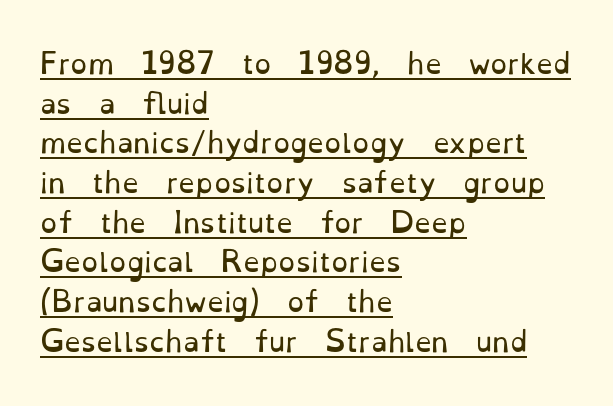
{"italic": "no", "bold": "no", "underline": "yes", "align": "left", "line_spacing": "normal", "line_spacing_ratio": 1.47, "letter_spacing": "normal", "letter_spacing_em": 0.0, "glyph_px": 27}
